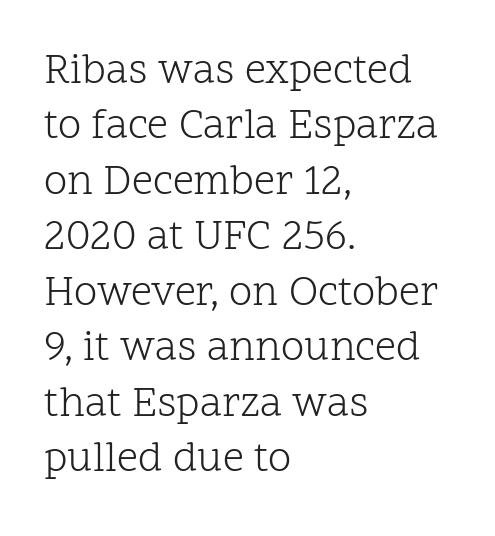
The words here are not underlined. The font sits on the lighter half of the weight spectrum, regular included. Where is the straight margin? On the left. The specimen reads as upright at a glance. Observe the ordinary spacing: letters are neighbours, not strangers. Whoever set this chose a conventional vertical rhythm.
